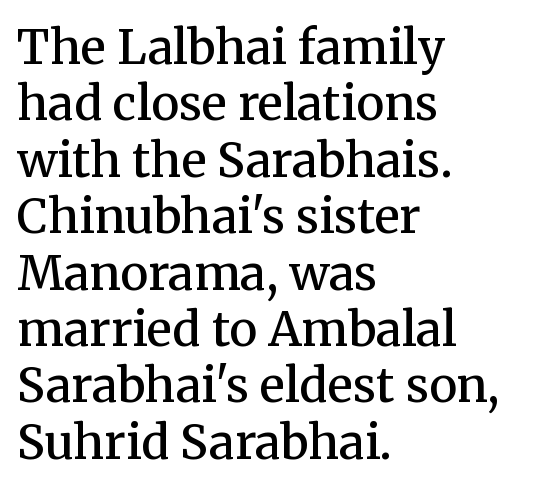
Q: Is the text bold? A: Semi-bold.
Q: Is the text italic (slanted)? A: No, it is upright.
Q: Is the typeface a serif or a sans-serif typeface? A: Serif.
Q: Is the text underlined? A: No.
Q: How is the paragraph aligned? A: Left-aligned.
Q: Is the spacing between letters normal or unusually wide? A: Normal.
Q: Width (condensed, normal, or wide)? A: Normal.
Q: Stroke contrast? A: Medium.
Q: x-height? A: Medium.
Q: Monospaced? A: No.
